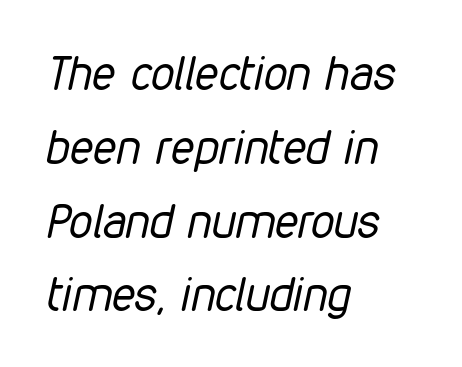
Q: Is the text bold? A: No.
Q: Is the text italic (slanted)? A: Yes, it leans right by about 12 degrees.
Q: Is the text underlined? A: No.
Q: How is the paragraph aligned? A: Left-aligned.
Q: Is the spacing between letters normal or unusually wide? A: Normal.
Q: Is the spacing between lines tight, normal or loose? A: Normal.
Q: Width (condensed, normal, or wide)? A: Condensed.
Q: Stroke contrast? A: Low.
Q: x-height? A: Medium.
Q: Monospaced? A: No.
